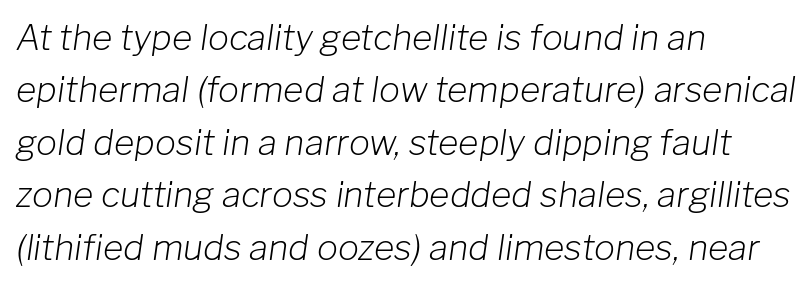
The image shows 35 px light type, italic (leaning right); set left-aligned, normal line spacing (1.5x), normal letter spacing, not underlined; low stroke contrast and a medium x-height.
